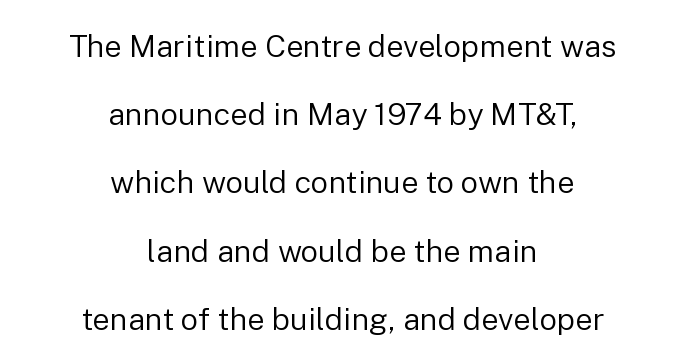
The image shows 31 px regular-weight sans-serif type, upright; set centered, loose line spacing (2.2x), normal letter spacing, not underlined; low stroke contrast and a medium x-height.
